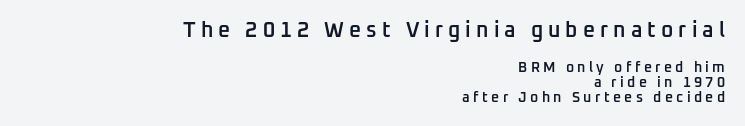
Type size steps down from the first block to the second. Stroke thickness is moderately raised; the sample reads as semibold. Any mark beneath the type? The region is blank. Do the letters lean? They stand straight. In terms of letterspacing, this is a distinctly airy, spread setting. Does the leading feel generous? Not at all — it's pinched.
